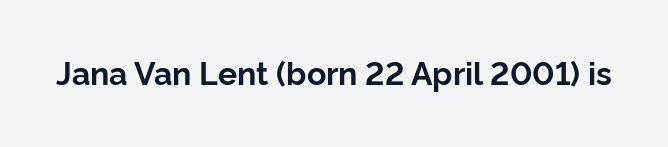
The image shows 32 px bold sans-serif type, upright; set normal letter spacing, not underlined; low stroke contrast and a medium x-height.
